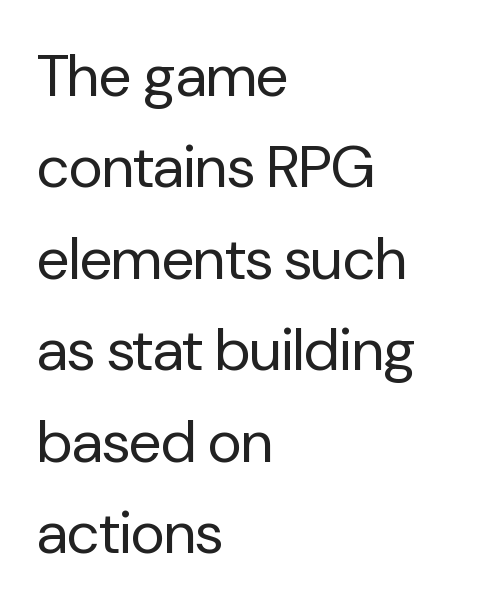
In terms of letterform style, serifs are entirely absent. Every character sits straight up, as roman type does. The tracking reads as untouched default to a designer's eye. Is the type heavy? It reads as light-to-regular instead. Do the characters align in a grid? No, the font is proportional. The lines in this sample share a left origin and differ only in where they stop.
